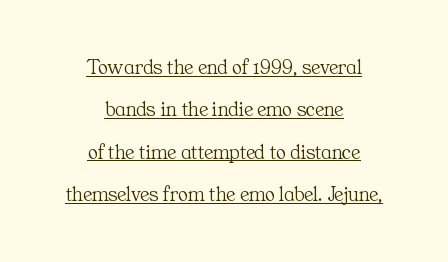
Q: Is the text bold? A: No.
Q: Is the text italic (slanted)? A: No, it is upright.
Q: Is the text underlined? A: Yes.
Q: How is the paragraph aligned? A: Centered.
Q: Is the spacing between letters normal or unusually wide? A: Normal.
Q: Is the spacing between lines tight, normal or loose? A: Loose.
